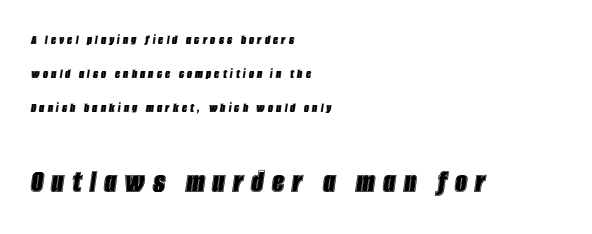
The letters are slanted; this is an italic face. The later block is typeset at a bigger size than the earlier block. The letters are spread apart with noticeably loose tracking. Vertical spacing — loose.
